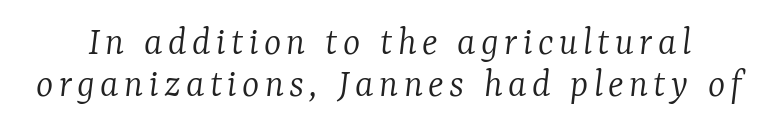
Emphasis-style slanted type is in use. Unlike a clean sans, this face finishes its strokes with serifs. Underline: absent. Think of a printed novel: that variable character pitch is what you see here.
